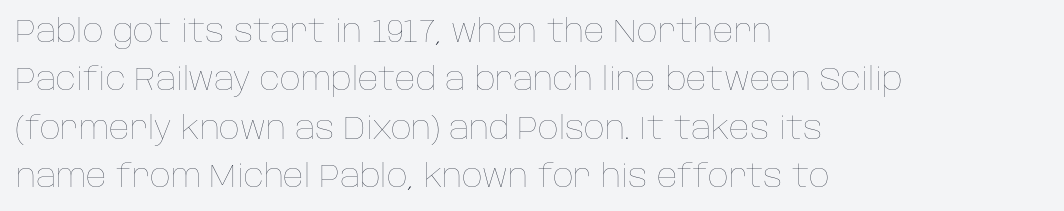
Q: Is the text bold? A: No.
Q: Is the text italic (slanted)? A: No, it is upright.
Q: Is the text underlined? A: No.
Q: How is the paragraph aligned? A: Left-aligned.
Q: Is the spacing between letters normal or unusually wide? A: Normal.
Q: Is the spacing between lines tight, normal or loose? A: Normal.
Q: Width (condensed, normal, or wide)? A: Normal.
Q: Stroke contrast? A: Low.
Q: x-height? A: Large.
Q: Monospaced? A: No.
